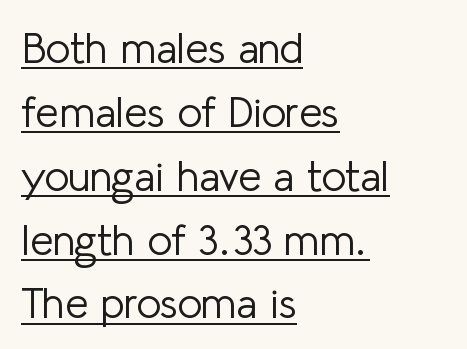
{"serif": "no", "italic": "no", "bold": "no", "weight": "light", "width": "normal", "stroke_contrast": "low", "x_height": "medium", "monospaced": "no", "underline": "yes", "align": "left", "line_spacing": "normal", "line_spacing_ratio": 1.52, "letter_spacing": "normal", "letter_spacing_em": 0.0, "glyph_px": 42}
